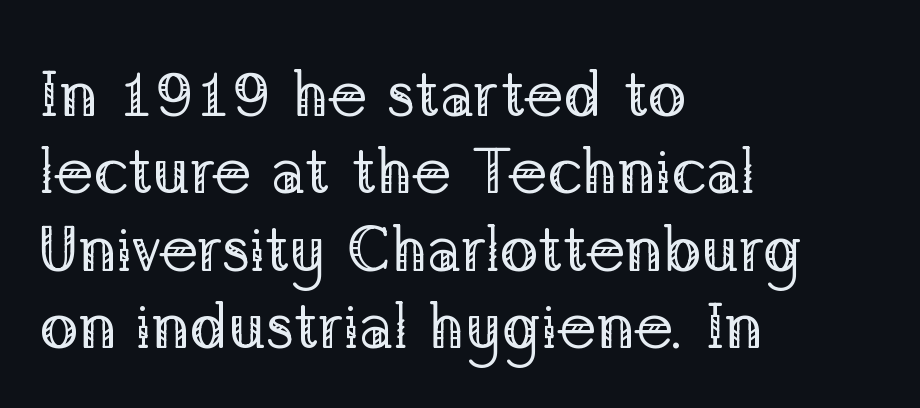
Q: Is the text bold? A: No.
Q: Is the text italic (slanted)? A: No, it is upright.
Q: Is the typeface a serif or a sans-serif typeface? A: Serif.
Q: Is the text underlined? A: No.
Q: How is the paragraph aligned? A: Left-aligned.
Q: Is the spacing between letters normal or unusually wide? A: Normal.
Q: Width (condensed, normal, or wide)? A: Normal.
Q: Stroke contrast? A: Low.
Q: x-height? A: Medium.
Q: Monospaced? A: No.
